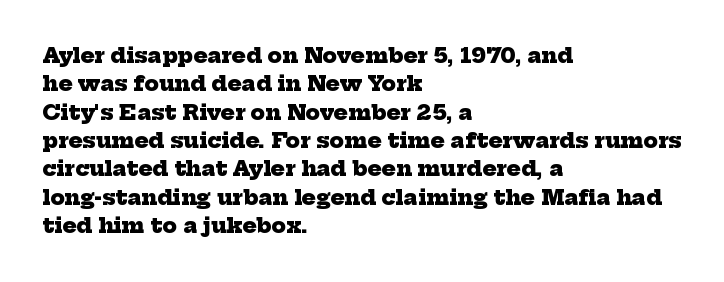
Q: Is the text bold? A: Yes.
Q: Is the text underlined? A: No.
Q: How is the paragraph aligned? A: Left-aligned.
Q: Is the spacing between letters normal or unusually wide? A: Normal.
Q: Is the spacing between lines tight, normal or loose? A: Normal.
